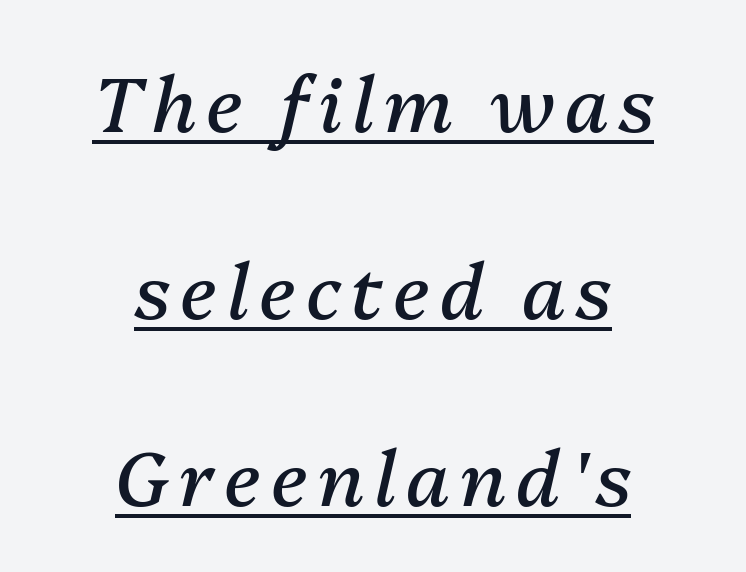
{"italic": "yes", "lean": "right", "slant_degrees": 13, "bold": "no", "weight": "regular", "width": "normal", "stroke_contrast": "medium", "x_height": "medium", "monospaced": "no", "underline": "yes", "align": "center", "line_spacing": "loose", "line_spacing_ratio": 2.46, "glyph_px": 76}
